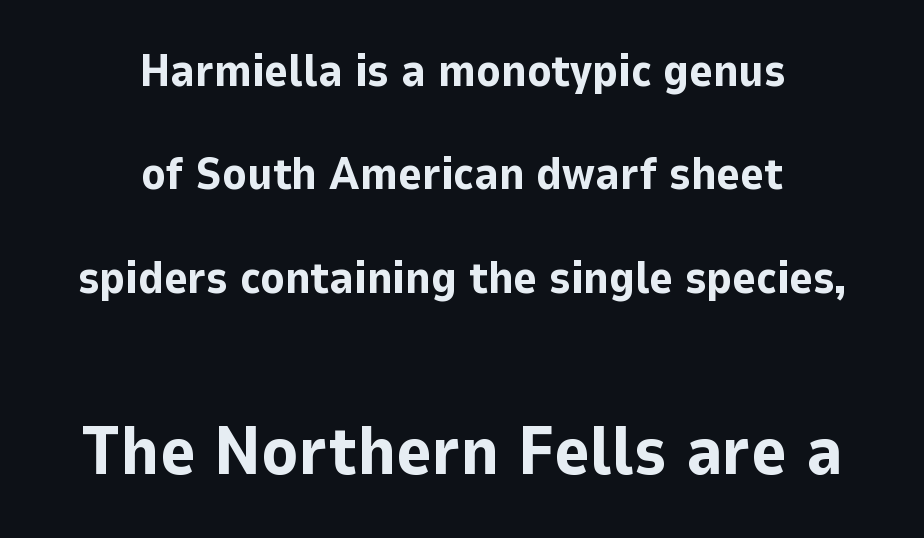
The image shows 68 px bold sans-serif type, upright; set centered, loose line spacing (2.3x), normal letter spacing, not underlined; the second (bottom) block is 1.51x larger; low stroke contrast and a medium x-height.
